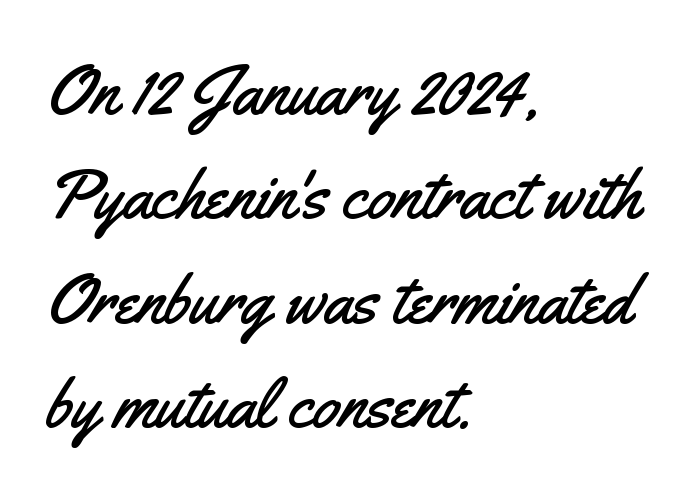
Q: Is the text italic (slanted)? A: Yes.
Q: Is the typeface a serif or a sans-serif typeface? A: Sans-serif.
Q: Is the text underlined? A: No.
Q: How is the paragraph aligned? A: Left-aligned.
Q: Is the spacing between letters normal or unusually wide? A: Normal.
Q: Is the spacing between lines tight, normal or loose? A: Normal.
Q: Width (condensed, normal, or wide)? A: Condensed.
Q: Stroke contrast? A: Medium.
Q: x-height? A: Small.
Q: Monospaced? A: No.
